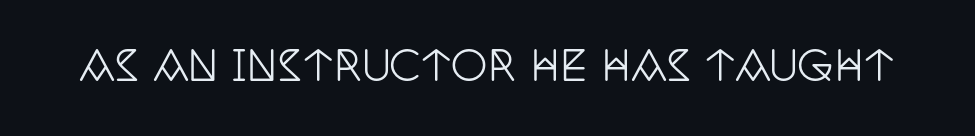
Typographically, this falls in the serif category. The horizontal fit of the characters is conventional and even. Clear beneath every line of the passage. Spacing verdict: proportional, widths tailored to each character. A typesetter would mark this as roman, not italic.
